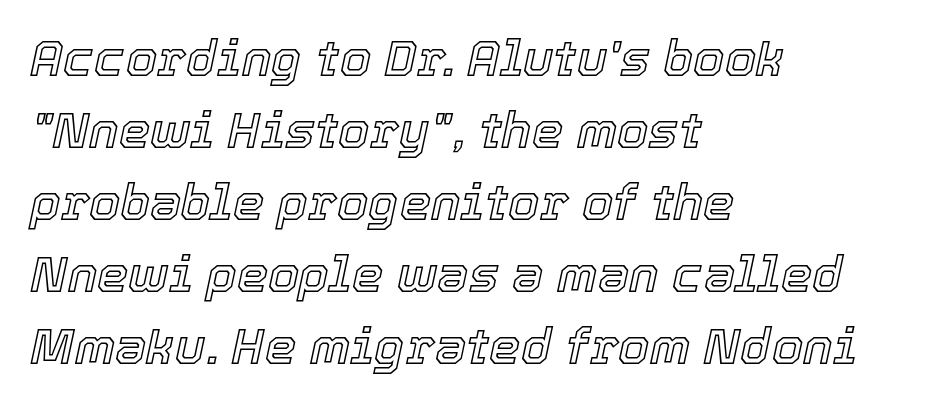
Leading: standard. Tracking value appears to be zero — textbook default spacing. A typesetter would call this proportional, since set widths differ per character. The whole block is typeset with a tilt. The rendering anchors every line to the left-hand side. The gap between lines stays unmarked.
